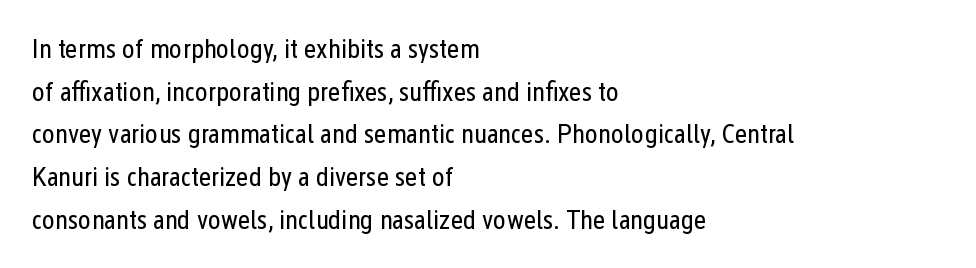
{"italic": "no", "bold": "no", "underline": "no", "align": "left", "line_spacing": "normal", "line_spacing_ratio": 1.58, "letter_spacing": "normal", "letter_spacing_em": 0.0, "glyph_px": 27}
